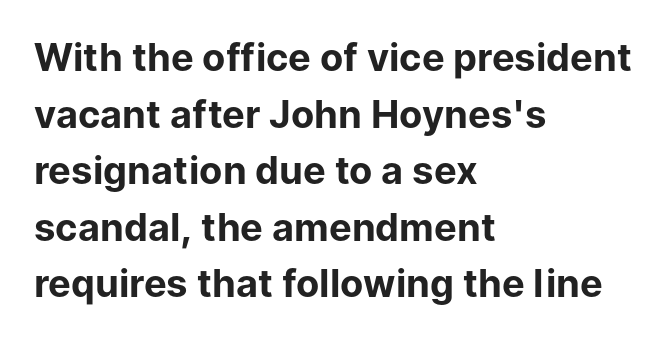
The image shows 38 px bold sans-serif type, upright; set left-aligned, normal line spacing (1.49x), normal letter spacing, not underlined; low stroke contrast and a medium x-height.
